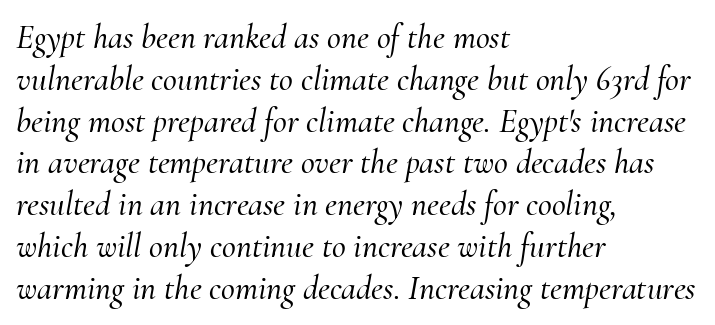
The image shows 34 px serif type, italic (leaning right); set left-aligned, line spacing 1.23x, normal letter spacing, not underlined; medium stroke contrast and a small x-height.
